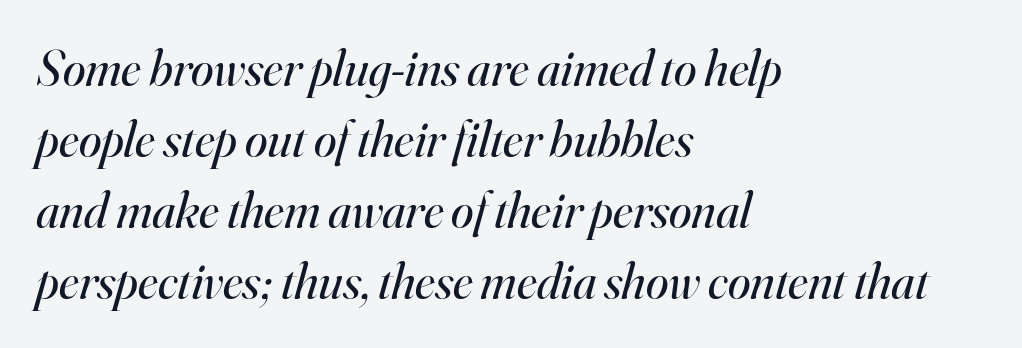
Q: Is the text bold? A: No.
Q: Is the text italic (slanted)? A: Yes, it leans right by about 16 degrees.
Q: Is the typeface a serif or a sans-serif typeface? A: Serif.
Q: Is the text underlined? A: No.
Q: How is the paragraph aligned? A: Left-aligned.
Q: Is the spacing between letters normal or unusually wide? A: Normal.
Q: Is the spacing between lines tight, normal or loose? A: Normal.
Q: Width (condensed, normal, or wide)? A: Normal.
Q: Stroke contrast? A: High.
Q: x-height? A: Small.
Q: Monospaced? A: No.
